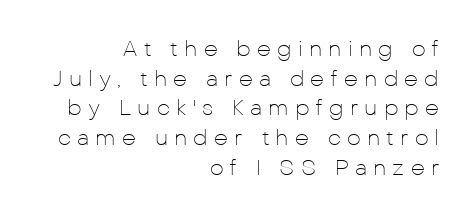
{"italic": "no", "bold": "no", "underline": "no", "align": "right", "line_spacing": "normal", "line_spacing_ratio": 1.35, "letter_spacing": "wide", "letter_spacing_em": 0.28, "glyph_px": 22}
